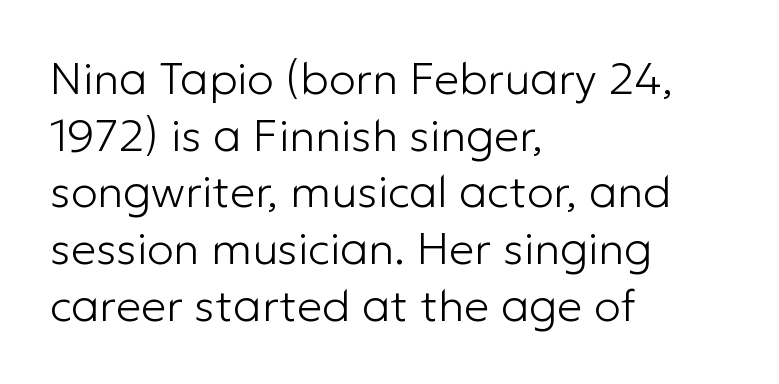
{"serif": "no", "italic": "no", "bold": "no", "weight": "light", "width": "normal", "stroke_contrast": "low", "x_height": "medium", "monospaced": "no", "underline": "no", "align": "left", "line_spacing": "normal", "line_spacing_ratio": 1.26, "letter_spacing": "normal", "letter_spacing_em": 0.0, "glyph_px": 45}
